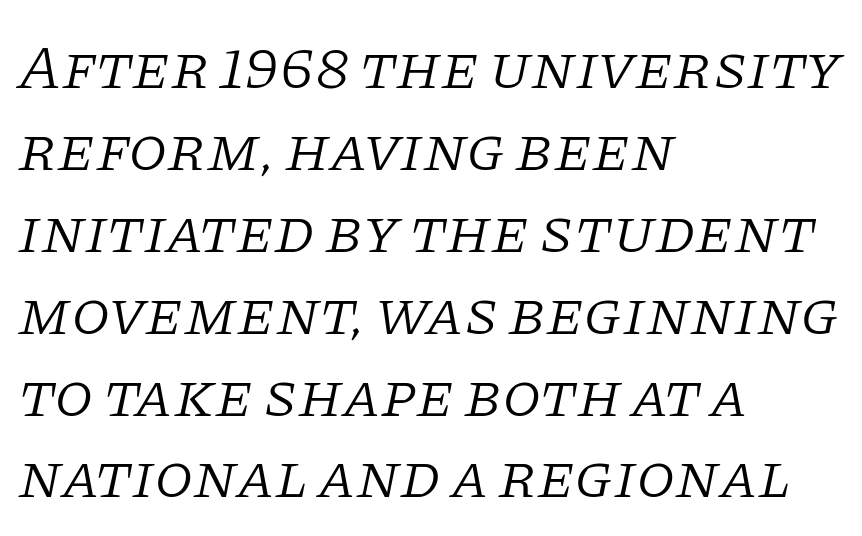
In terms of posture, this sample is oblique. Teacher's note: observe the even left margin — that is flush-left alignment. Is the letter spacing exaggerated? No — it looks like the ordinary default. Stroke thickness stays within the range of a standard reading face or lighter. Type style note: has serifs.
